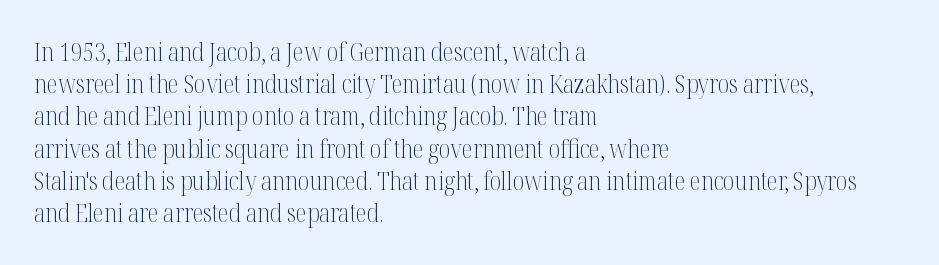
These lines keep a tight, regular rhythm from letter to letter. This sample is left-justified, so line endings fall wherever the words run out. The space between consecutive lines is moderate. Do the letters lean? They stand straight. The passage shown is not underscored anywhere. Stems and bowls with no extra thickness — not bold.
